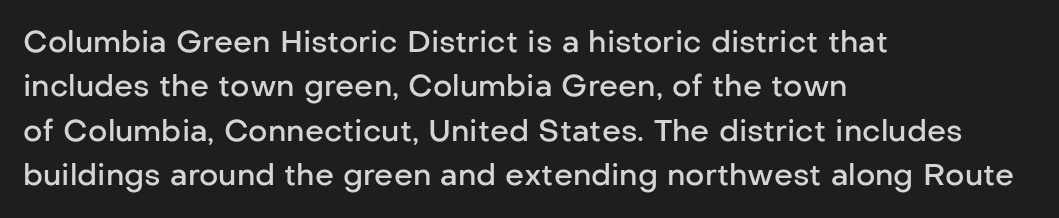
The image shows 30 px semibold sans-serif type, upright; set left-aligned, normal line spacing (1.48x), normal letter spacing, not underlined; low stroke contrast and a medium x-height.
